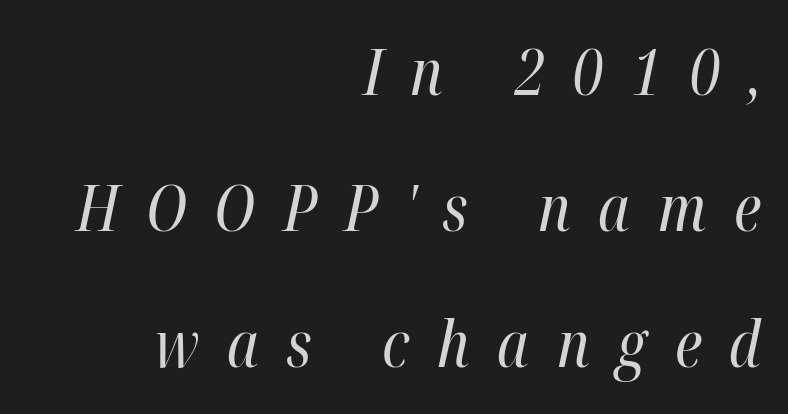
The image shows 63 px regular-weight, condensed type, italic (leaning right); set right-aligned, loose line spacing (2.16x), unusually wide letter spacing (+0.44 em), not underlined; high stroke contrast and a medium x-height.
